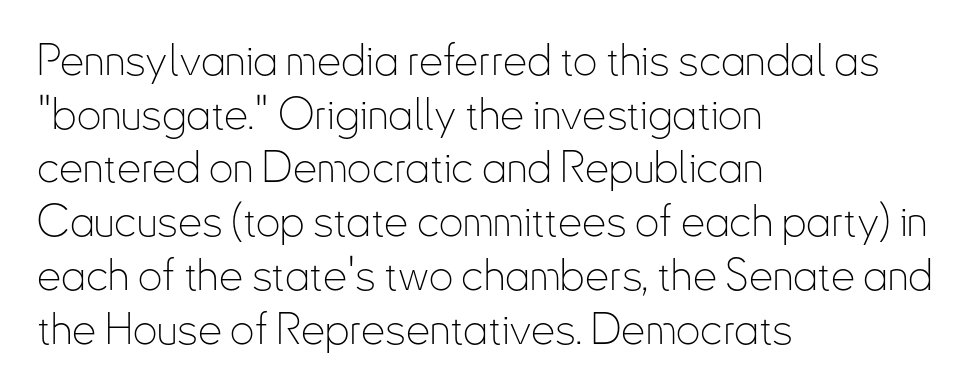
Spacing between characters is what you'd get straight out of the box. Evenly set lines give the paragraph a standard silhouette. You can tell it's not italic because the verticals are truly vertical. The text block is weighted toward the left margin, trailing off unevenly rightward.
